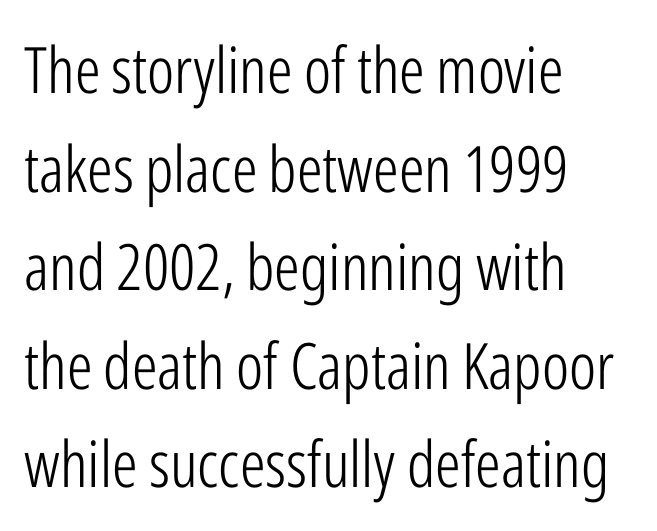
{"serif": "no", "italic": "no", "bold": "no", "weight": "light", "width": "condensed", "stroke_contrast": "low", "x_height": "medium", "monospaced": "no", "underline": "no", "align": "left", "line_spacing": "normal", "line_spacing_ratio": 1.54, "letter_spacing": "normal", "letter_spacing_em": 0.0, "glyph_px": 64}
